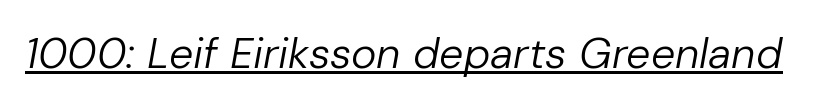
The image shows 43 px regular-weight type, italic (leaning right); set normal letter spacing, underlined; low stroke contrast and a medium x-height.
